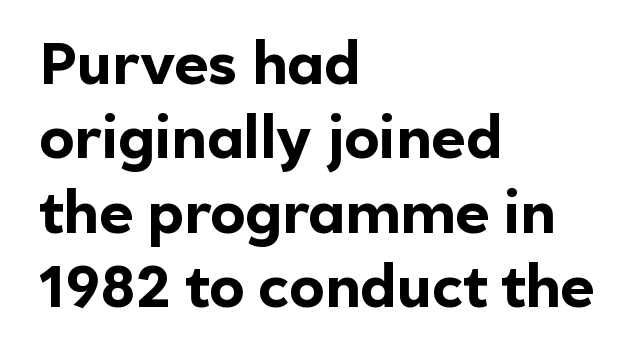
The letters sit at their default tracking, neither squeezed nor spread. These lines were composed using upright roman letters. Is this a sans? Yes — the strokes have no serifs. Think of a printed novel: that variable character pitch is what you see here. Compared with an ordinary text face, these strokes are far heavier — a full bold. Successive baselines arrive at the customary interval.
